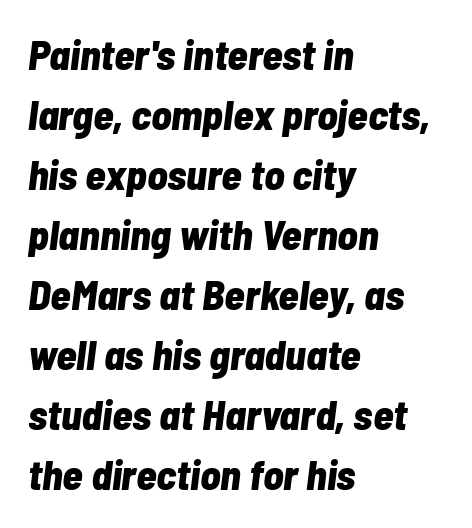
{"italic": "yes", "lean": "right", "slant_degrees": 7, "bold": "yes", "weight": "bold", "width": "condensed", "stroke_contrast": "low", "x_height": "medium", "monospaced": "no", "underline": "no", "align": "left", "line_spacing": "normal", "line_spacing_ratio": 1.43, "letter_spacing": "normal", "letter_spacing_em": 0.0, "glyph_px": 42}
